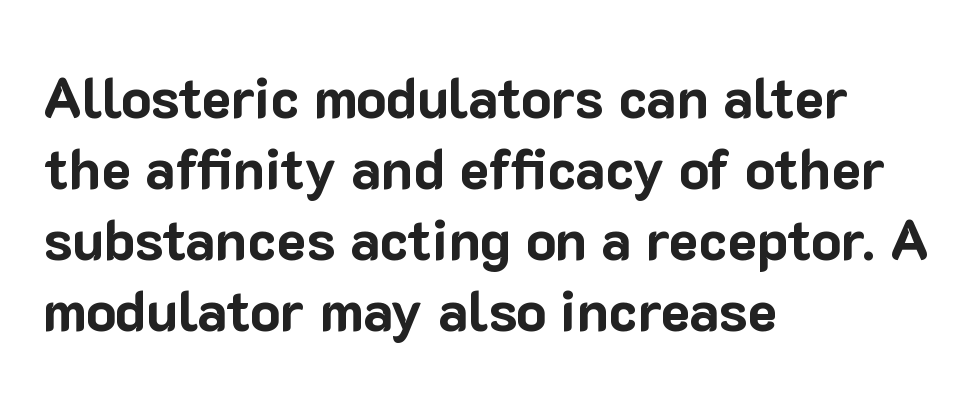
The tracking reads as untouched default to a designer's eye. Check under the words: just untouched page. Unlike italic type, these characters show no tilt at all. Horizontally, the lines are justified to the leading edge only. Students, observe: this is what conventionally led text looks like.
